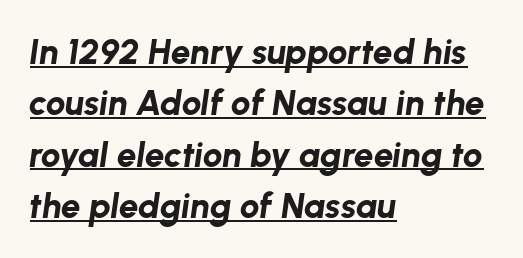
{"italic": "yes", "lean": "right", "slant_degrees": 8, "bold": "yes", "weight": "bold", "width": "normal", "stroke_contrast": "low", "x_height": "medium", "monospaced": "no", "underline": "yes", "align": "left", "line_spacing": "normal", "line_spacing_ratio": 1.47, "letter_spacing": "normal", "letter_spacing_em": 0.0, "glyph_px": 35}
